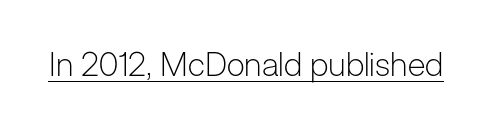
Q: Is the text bold? A: No.
Q: Is the text italic (slanted)? A: No, it is upright.
Q: Is the typeface a serif or a sans-serif typeface? A: Sans-serif.
Q: Is the text underlined? A: Yes.
Q: Is the spacing between letters normal or unusually wide? A: Normal.
Q: Width (condensed, normal, or wide)? A: Normal.
Q: Stroke contrast? A: Low.
Q: x-height? A: Medium.
Q: Monospaced? A: No.
